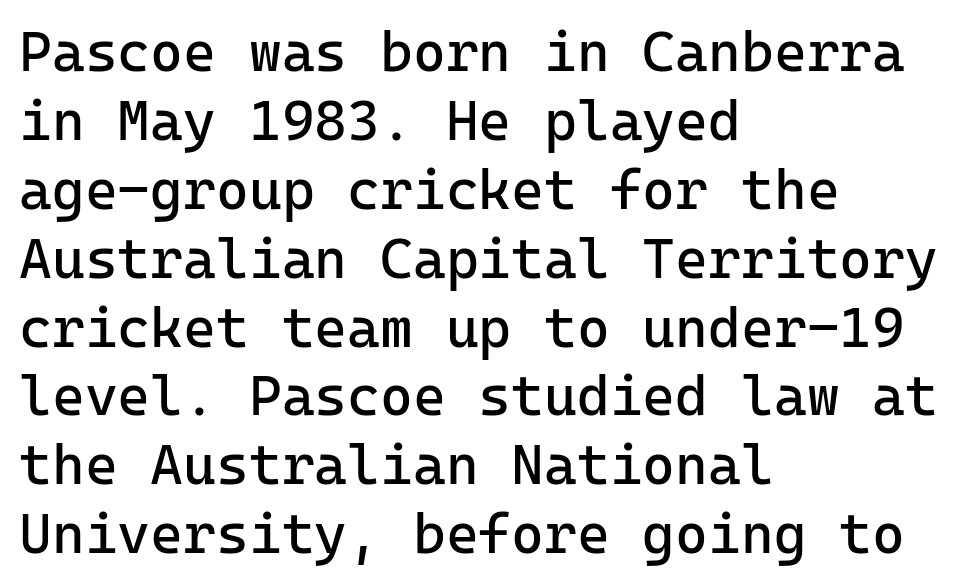
Q: Is the text bold? A: No.
Q: Is the text italic (slanted)? A: No, it is upright.
Q: Is the typeface a serif or a sans-serif typeface? A: Sans-serif.
Q: Is the text underlined? A: No.
Q: How is the paragraph aligned? A: Left-aligned.
Q: Is the spacing between letters normal or unusually wide? A: Normal.
Q: Width (condensed, normal, or wide)? A: Normal.
Q: Stroke contrast? A: Low.
Q: x-height? A: Medium.
Q: Monospaced? A: Yes.
